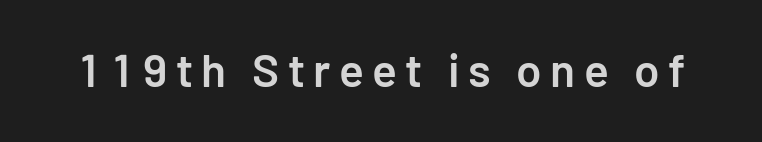
{"serif": "no", "italic": "no", "bold": "semi", "weight": "semibold", "width": "normal", "stroke_contrast": "low", "x_height": "medium", "monospaced": "no", "underline": "no", "glyph_px": 46}
